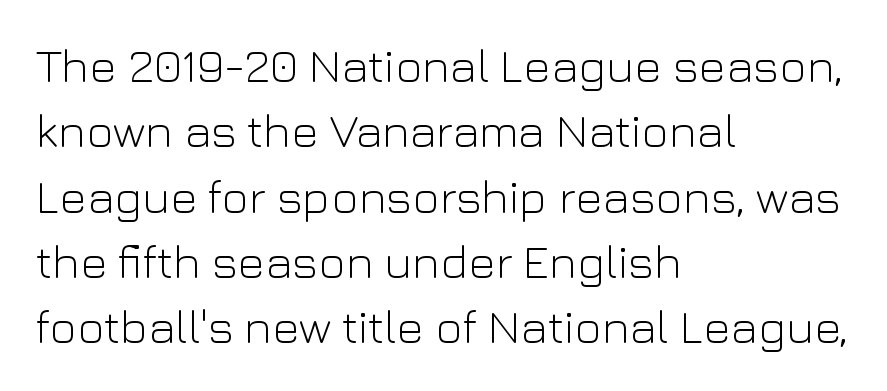
{"serif": "no", "italic": "no", "bold": "no", "weight": "light", "width": "normal", "stroke_contrast": "low", "x_height": "medium", "monospaced": "no", "underline": "no", "align": "left", "line_spacing": "normal", "line_spacing_ratio": 1.39, "letter_spacing": "normal", "letter_spacing_em": 0.0, "glyph_px": 47}
